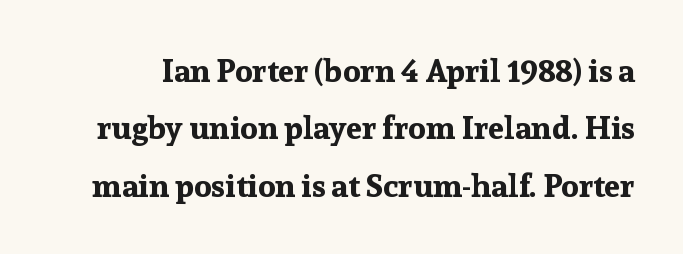
The letters advance in unequal steps, a hallmark of proportional type. The letters stand upright; this is a roman face. This rendering employs a face with finishing strokes, i.e., a serif. Decoration check: the copy has no underline. Notice how thick the strokes are: this is what a full bold looks like. Words appear dense and cohesive because spacing is normal.
